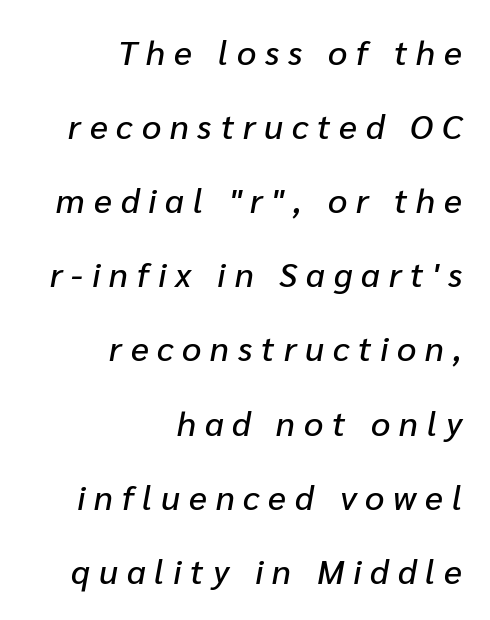
The image shows 34 px text type, italic (leaning right); set right-aligned, loose line spacing (2.18x), unusually wide letter spacing (+0.26 em), not underlined; low stroke contrast and a medium x-height.
